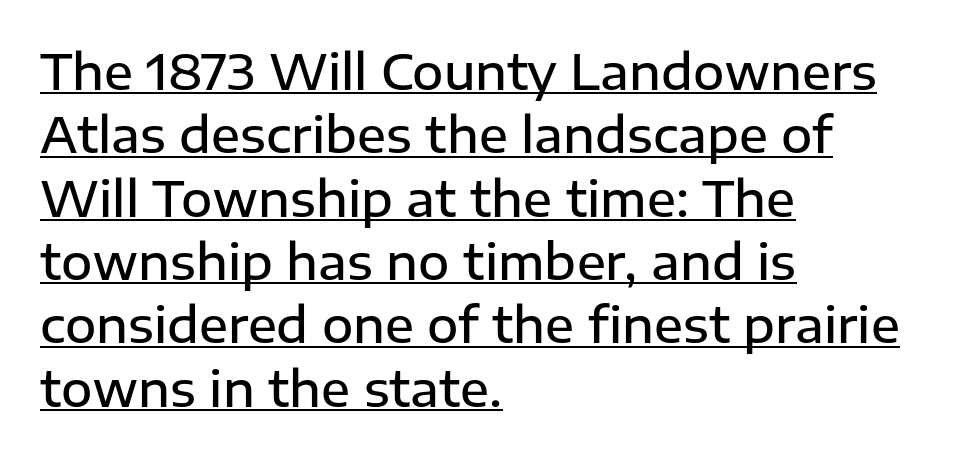
The image shows 48 px semibold sans-serif type, upright; set left-aligned, normal line spacing (1.32x), normal letter spacing, underlined; low stroke contrast and a medium x-height.
